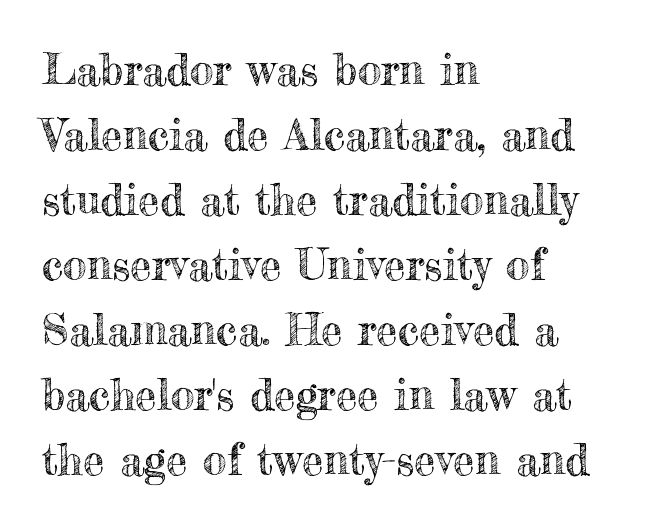
{"italic": "no", "width": "normal", "x_height": "small", "monospaced": "no", "underline": "no", "align": "left", "line_spacing": "normal", "line_spacing_ratio": 1.51, "letter_spacing": "normal", "letter_spacing_em": 0.0, "glyph_px": 43}
